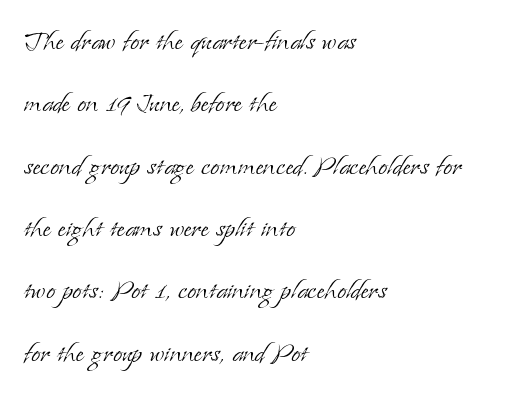
Q: Is the text bold? A: No.
Q: Is the text italic (slanted)? A: Yes.
Q: Is the typeface a serif or a sans-serif typeface? A: Serif.
Q: Is the text underlined? A: No.
Q: How is the paragraph aligned? A: Left-aligned.
Q: Is the spacing between letters normal or unusually wide? A: Normal.
Q: Width (condensed, normal, or wide)? A: Normal.
Q: Stroke contrast? A: Low.
Q: x-height? A: Small.
Q: Monospaced? A: No.
